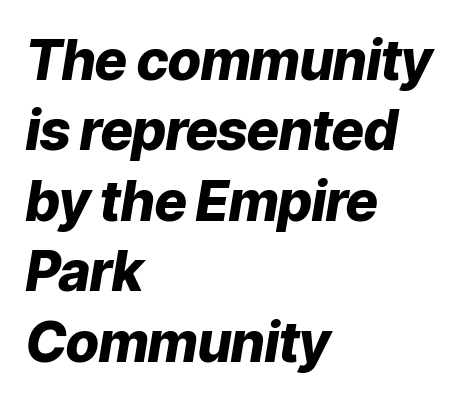
{"italic": "yes", "lean": "right", "slant_degrees": 9, "bold": "yes", "weight": "heavy", "width": "normal", "stroke_contrast": "low", "x_height": "medium", "monospaced": "no", "underline": "no", "align": "left", "line_spacing": "normal", "line_spacing_ratio": 1.28, "letter_spacing": "normal", "letter_spacing_em": 0.0, "glyph_px": 55}
